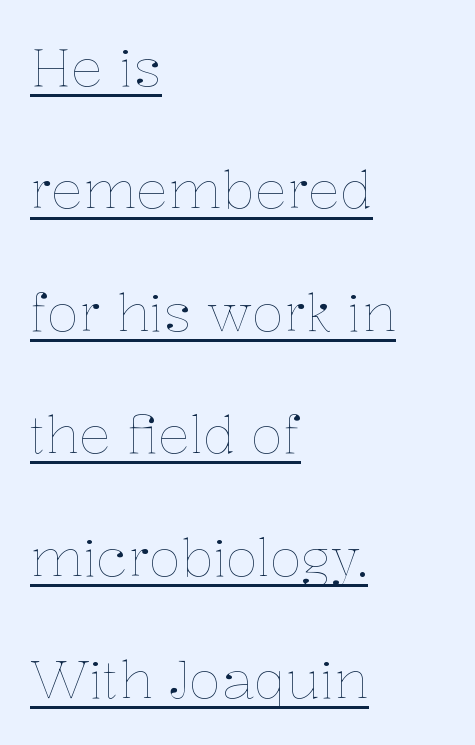
Leftover space on each line is placed entirely after the last word. Horizontal bands of white between lines are thick stripes. Characters remain perfectly vertical along every line. A baseline rule has been typeset under these characters. The letterforms sit at book weight or below.
